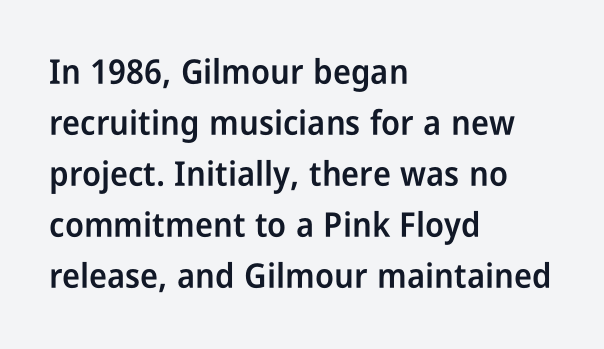
Q: Is the text bold? A: Semi-bold.
Q: Is the text italic (slanted)? A: No, it is upright.
Q: Is the typeface a serif or a sans-serif typeface? A: Sans-serif.
Q: Is the text underlined? A: No.
Q: How is the paragraph aligned? A: Left-aligned.
Q: Is the spacing between letters normal or unusually wide? A: Normal.
Q: Is the spacing between lines tight, normal or loose? A: Normal.
Q: Width (condensed, normal, or wide)? A: Condensed.
Q: Stroke contrast? A: Low.
Q: x-height? A: Medium.
Q: Monospaced? A: No.
